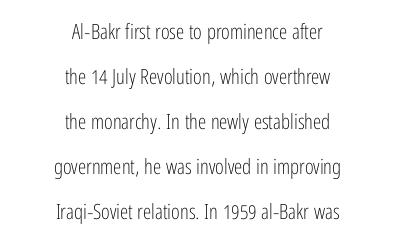
No extra ink here — the face is not bold. This sample uses plain, unmodified letter spacing. Any mark beneath the type? The region is blank. A roman cut, with each character standing at attention. Each new line begins a long way beneath the previous one.
